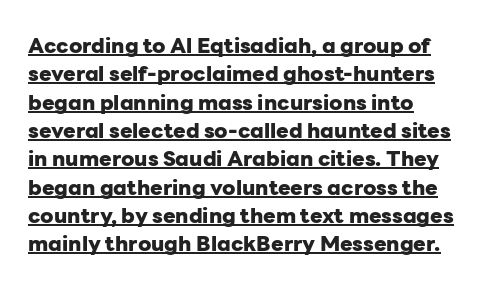
{"italic": "no", "bold": "yes", "underline": "yes", "align": "left", "line_spacing": "normal", "line_spacing_ratio": 1.35, "letter_spacing": "normal", "letter_spacing_em": 0.0, "glyph_px": 21}
